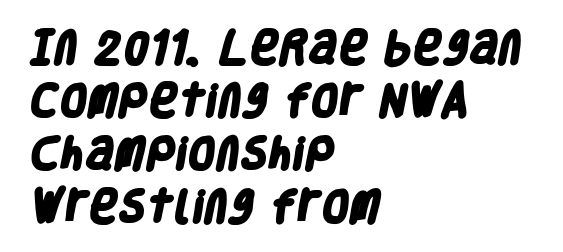
Q: Is the text bold? A: Yes.
Q: Is the typeface a serif or a sans-serif typeface? A: Sans-serif.
Q: Is the text underlined? A: No.
Q: How is the paragraph aligned? A: Left-aligned.
Q: Is the spacing between letters normal or unusually wide? A: Normal.
Q: Is the spacing between lines tight, normal or loose? A: Normal.
Q: Width (condensed, normal, or wide)? A: Condensed.
Q: Stroke contrast? A: Low.
Q: x-height? A: Large.
Q: Monospaced? A: No.
